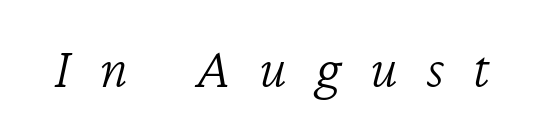
{"italic": "yes", "lean": "right", "slant_degrees": 12, "bold": "no", "weight": "light", "width": "normal", "stroke_contrast": "low", "x_height": "medium", "monospaced": "no", "underline": "no", "letter_spacing": "wide", "letter_spacing_em": 0.49, "glyph_px": 59}
